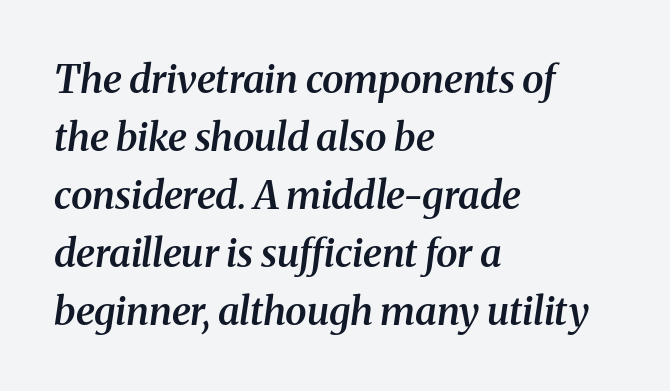
The image shows 39 px semibold serif type, italic (leaning right); set left-aligned, normal line spacing (1.49x), normal letter spacing, not underlined; medium stroke contrast and a medium x-height.
